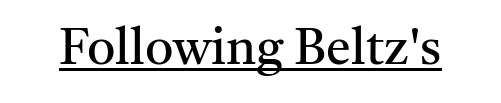
{"serif": "yes", "italic": "no", "bold": "no", "weight": "regular", "width": "normal", "stroke_contrast": "medium", "x_height": "medium", "monospaced": "no", "underline": "yes", "letter_spacing": "normal", "letter_spacing_em": 0.0, "glyph_px": 50}
